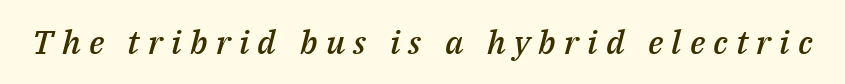
Beneath every word, the page is bare. Proportional: the letters do not fall into vertical columns. As a designer I'd log this as weight 600, semibold. Compared with ordinary roman type, these characters are visibly tilted. Look at the tracking — it's clearly loosened, letters drifting apart.
